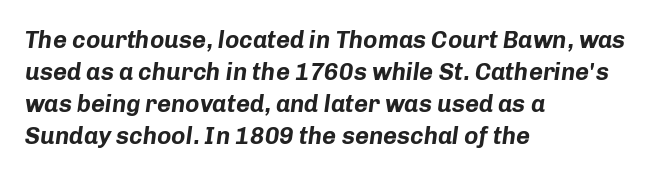
If you drew a ruler down the left edge, every line would touch it. The face used here is rendered with its standard letterfit. When letters slant like this, we call the style italic. Horizontal bands of white between lines are of average thickness. Look at the stroke-to-counter ratio: heavy, a bold. Anything drawn beneath the words? Only blank space.
